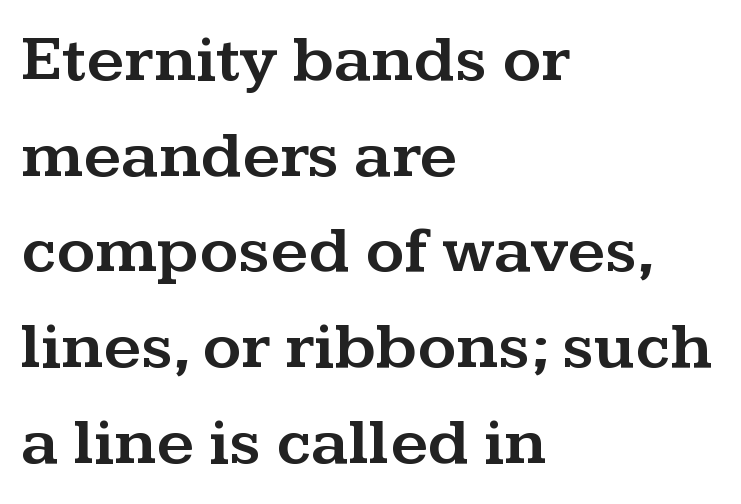
The image shows 66 px wide serif type, upright; set left-aligned, normal line spacing (1.45x), normal letter spacing, not underlined; medium stroke contrast and a medium x-height.
